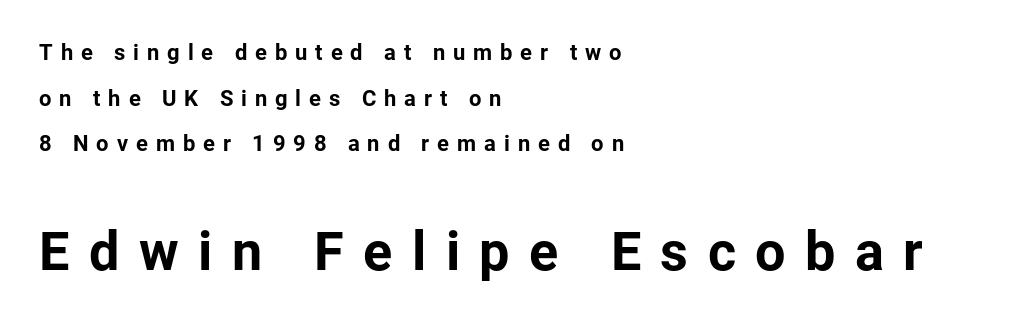
{"serif": "no", "italic": "no", "bold": "yes", "weight": "bold", "width": "normal", "stroke_contrast": "low", "x_height": "medium", "monospaced": "no", "underline": "no", "align": "left", "line_spacing": "loose", "line_spacing_ratio": 2.07, "letter_spacing": "wide", "letter_spacing_em": 0.36, "larger_block": "second", "size_ratio": 2.45, "glyph_px": 54}
